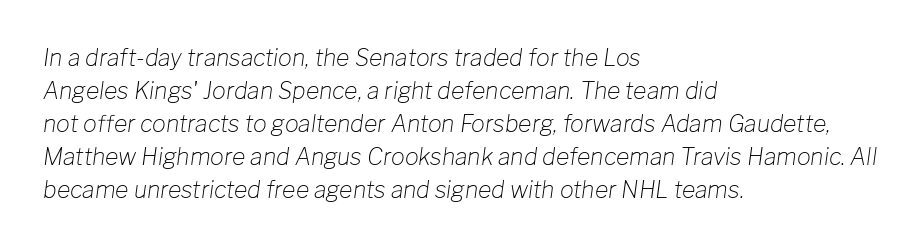
Is the stroke heavy? The answer is a plain regular-or-lighter. Regarding leading, the lines here are spaced in the standard way. The line texture is even and compact thanks to regular tracking. Designer's note — italics engaged. Horizontally, the lines are justified to the leading edge only.
